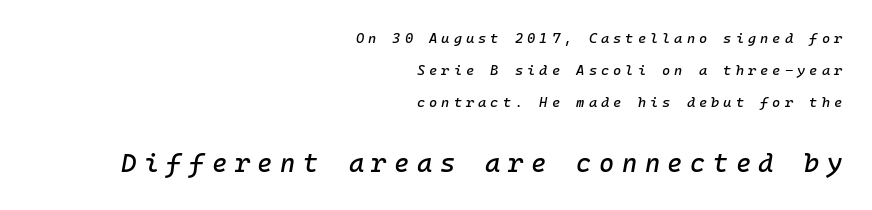
Italic? Definitely — the glyphs are oblique. Successive baselines arrive slowly, with a big drop between each. Honestly, the letter spacing is so wide it's the main thing you notice. Each row of text sits above clean, open space.
